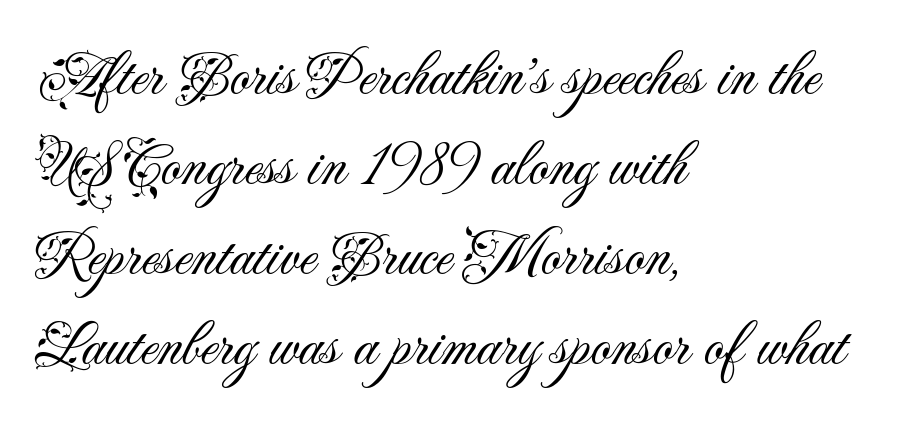
These lines are rendered in a variable-pitch font. This sample keeps an unexceptional amount of space between lines. The typesetting does not lean heavy: it is not bold. Words appear dense and cohesive because spacing is normal.
